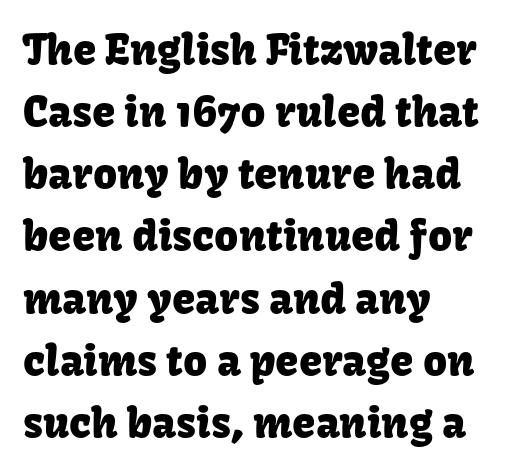
This rendering uses left alignment, leaving the right contour irregular. Does the lettering tilt? It doesn't — this is upright. The passage shown has conventional tracking throughout. Proportional: the letters do not fall into vertical columns.
